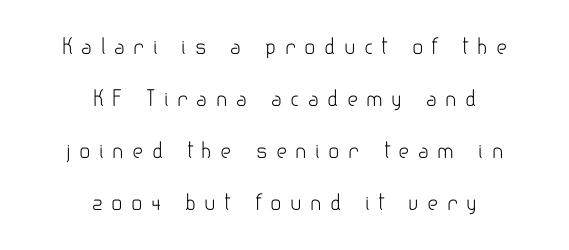
Q: Is the text bold? A: No.
Q: Is the text italic (slanted)? A: No, it is upright.
Q: Is the text underlined? A: No.
Q: How is the paragraph aligned? A: Centered.
Q: Is the spacing between letters normal or unusually wide? A: Unusually wide.
Q: Is the spacing between lines tight, normal or loose? A: Loose.
